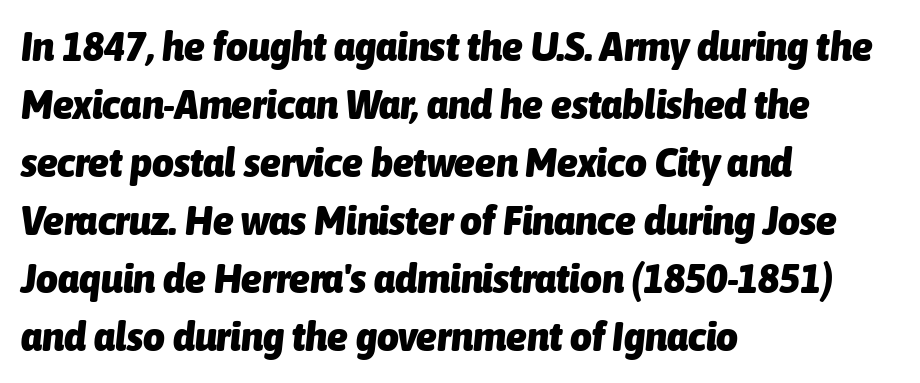
Q: Is the text bold? A: Yes.
Q: Is the text italic (slanted)? A: Yes, it leans right by about 6 degrees.
Q: Is the text underlined? A: No.
Q: How is the paragraph aligned? A: Left-aligned.
Q: Is the spacing between letters normal or unusually wide? A: Normal.
Q: Is the spacing between lines tight, normal or loose? A: Normal.
Q: Width (condensed, normal, or wide)? A: Condensed.
Q: Stroke contrast? A: Low.
Q: x-height? A: Medium.
Q: Monospaced? A: No.
